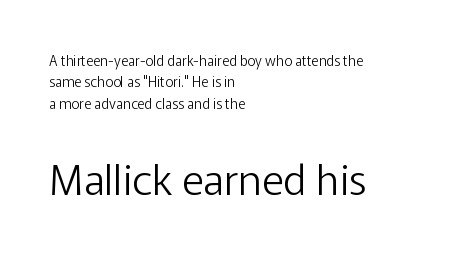
The passage shown is typeset with a sans-serif family. Summary of vertical rhythm: regular, with standard interline spacing. The lower block of text is set noticeably larger than the block above it. Character widths vary here, with narrow letters taking less room than wide ones. No extra tracking has been applied to these lines.
